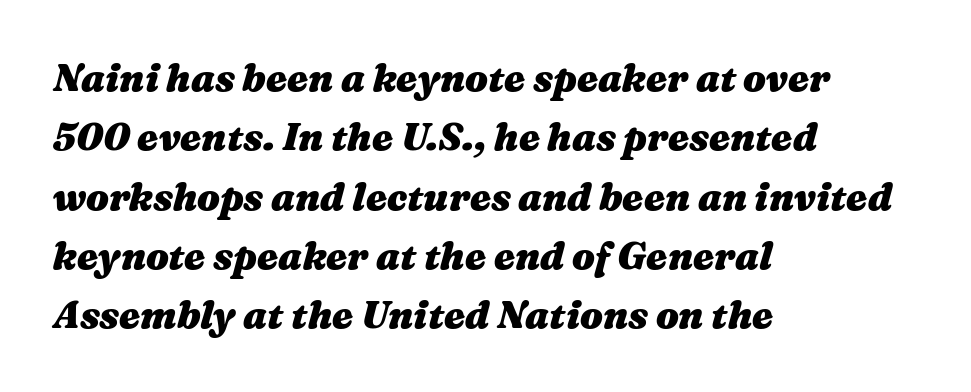
Q: Is the text bold? A: Yes.
Q: Is the text italic (slanted)? A: Yes, it leans right by about 16 degrees.
Q: Is the text underlined? A: No.
Q: How is the paragraph aligned? A: Left-aligned.
Q: Is the spacing between letters normal or unusually wide? A: Normal.
Q: Is the spacing between lines tight, normal or loose? A: Normal.
Q: Width (condensed, normal, or wide)? A: Wide.
Q: Stroke contrast? A: Medium.
Q: x-height? A: Medium.
Q: Monospaced? A: No.
